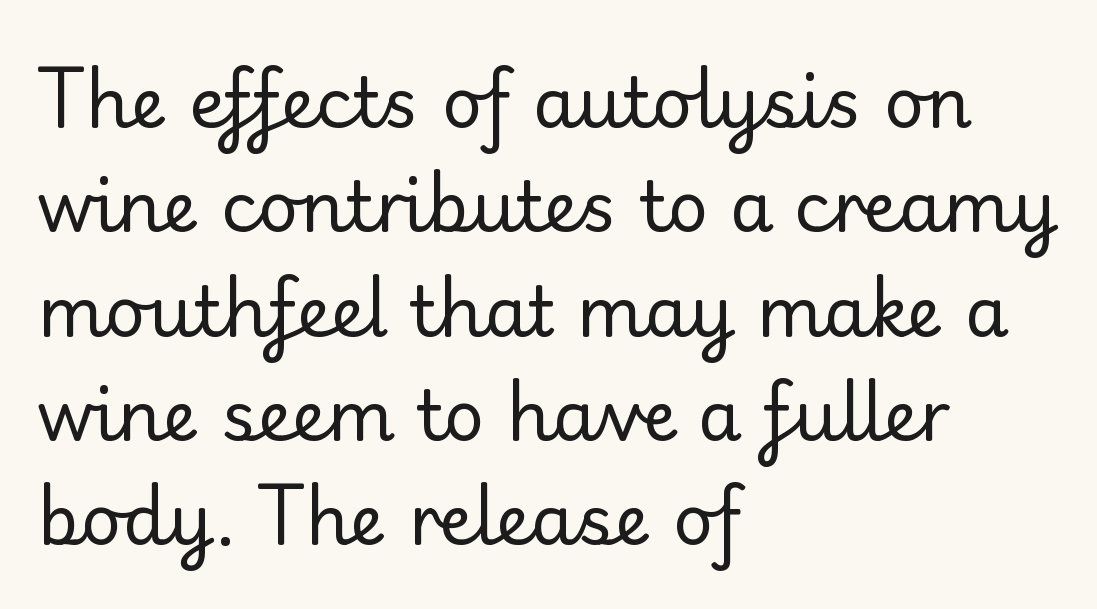
Q: Is the text bold? A: No.
Q: Is the text italic (slanted)? A: No, it is upright.
Q: Is the typeface a serif or a sans-serif typeface? A: Sans-serif.
Q: Is the text underlined? A: No.
Q: How is the paragraph aligned? A: Left-aligned.
Q: Is the spacing between letters normal or unusually wide? A: Normal.
Q: Is the spacing between lines tight, normal or loose? A: Normal.
Q: Width (condensed, normal, or wide)? A: Normal.
Q: Stroke contrast? A: Low.
Q: x-height? A: Small.
Q: Monospaced? A: No.
